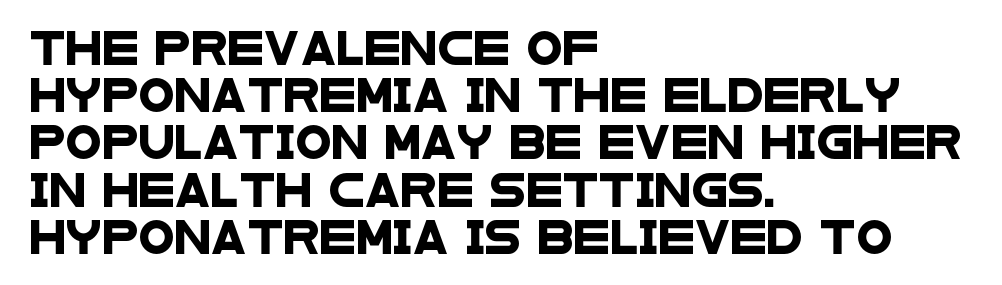
The image shows 33 px wide sans-serif type; set left-aligned, normal line spacing (1.43x), normal letter spacing, not underlined; low stroke contrast and a large x-height.
